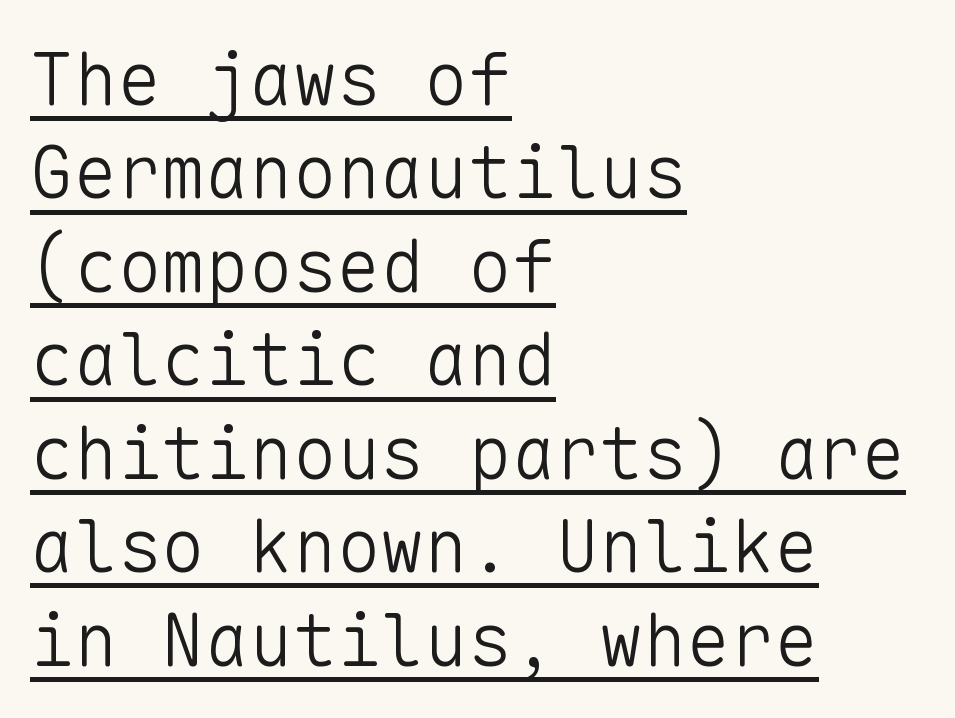
{"serif": "no", "italic": "no", "bold": "no", "weight": "light", "width": "normal", "stroke_contrast": "low", "x_height": "medium", "monospaced": "yes", "underline": "yes", "align": "left", "line_spacing": "normal", "line_spacing_ratio": 1.28, "letter_spacing": "normal", "letter_spacing_em": 0.0, "glyph_px": 73}
